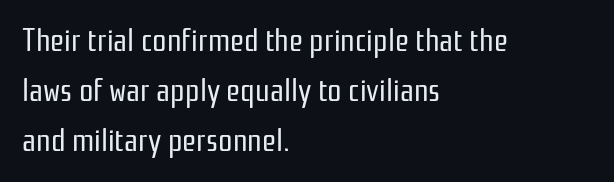
Is this a fixed-width face? No — the glyphs have proportional, varying widths. These lines sit exactly where default settings would place them. The letters sit at their default tracking, neither squeezed nor spread. This is roman type, the default non-slanted kind. The passage shown is not underscored anywhere.
